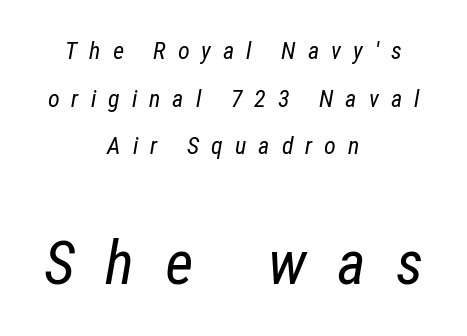
Caption: upper text group reduced, lower text group enlarged. The lettering tilts uniformly, giving the passage an italic look. The baseline area is clear. The face used here is proportionally spaced, like ordinary book or web type.
